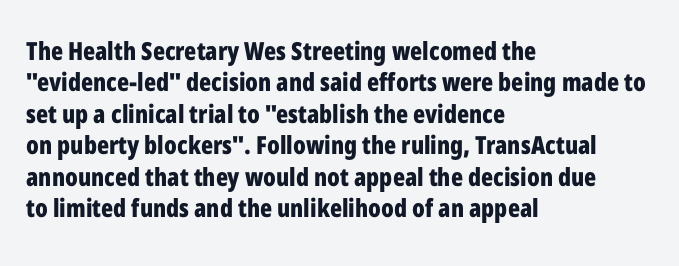
Horizontal alignment here is leftward, the default for most running prose. These lines were composed using upright roman letters. Quick note: underline off. Words appear dense and cohesive because spacing is normal. Honestly, the row spacing looks completely unremarkable. Heft: maximum for text — a bold.
